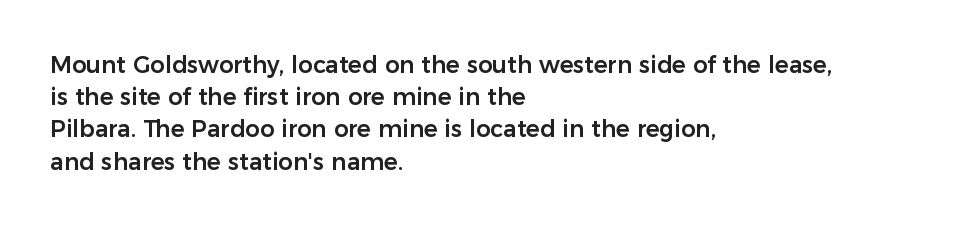
Q: Is the text italic (slanted)? A: No, it is upright.
Q: Is the text underlined? A: No.
Q: How is the paragraph aligned? A: Left-aligned.
Q: Is the spacing between letters normal or unusually wide? A: Normal.
Q: Is the spacing between lines tight, normal or loose? A: Normal.
